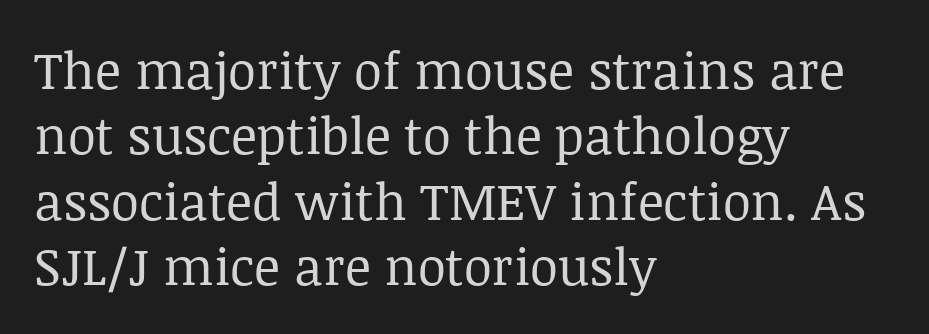
The image shows 51 px regular-weight serif type, upright; set left-aligned, normal line spacing (1.28x), normal letter spacing, not underlined; low stroke contrast and a large x-height.
